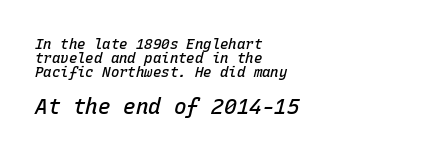
Q: Is the text bold? A: Semi-bold.
Q: Is the text italic (slanted)? A: Yes, it leans right by about 15 degrees.
Q: Is the text underlined? A: No.
Q: How is the paragraph aligned? A: Left-aligned.
Q: Is the spacing between letters normal or unusually wide? A: Normal.
Q: Is the spacing between lines tight, normal or loose? A: Tight.
Q: Which block of text is set in a larger size, the first (top) or the second (bottom)? A: The second (bottom) one.
